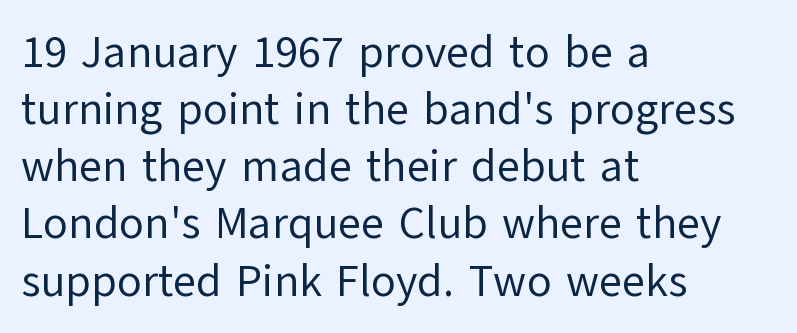
Q: Is the text bold? A: No.
Q: Is the text italic (slanted)? A: No, it is upright.
Q: Is the typeface a serif or a sans-serif typeface? A: Sans-serif.
Q: Is the text underlined? A: No.
Q: How is the paragraph aligned? A: Left-aligned.
Q: Is the spacing between letters normal or unusually wide? A: Normal.
Q: Is the spacing between lines tight, normal or loose? A: Normal.
Q: Width (condensed, normal, or wide)? A: Normal.
Q: Stroke contrast? A: Low.
Q: x-height? A: Medium.
Q: Monospaced? A: No.
